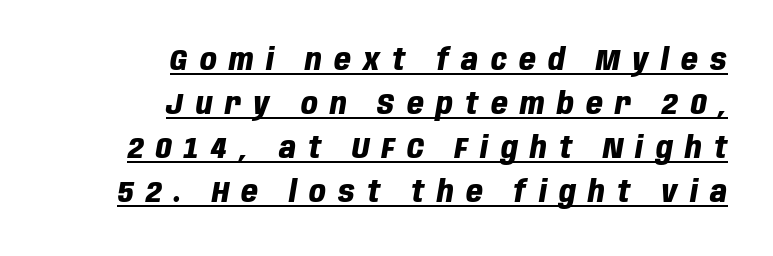
{"italic": "yes", "lean": "right", "slant_degrees": 10, "bold": "yes", "weight": "heavy", "width": "condensed", "stroke_contrast": "low", "x_height": "large", "monospaced": "no", "underline": "yes", "align": "right", "line_spacing": "normal", "line_spacing_ratio": 1.52, "letter_spacing": "wide", "letter_spacing_em": 0.43, "glyph_px": 29}
